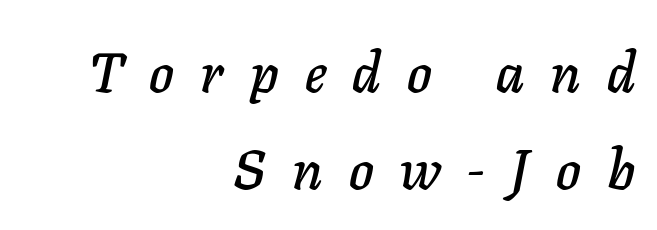
Q: Is the text italic (slanted)? A: Yes, it leans right by about 11 degrees.
Q: Is the text underlined? A: No.
Q: How is the paragraph aligned? A: Right-aligned.
Q: Is the spacing between letters normal or unusually wide? A: Unusually wide.
Q: Width (condensed, normal, or wide)? A: Normal.
Q: Stroke contrast? A: Low.
Q: x-height? A: Medium.
Q: Monospaced? A: No.
